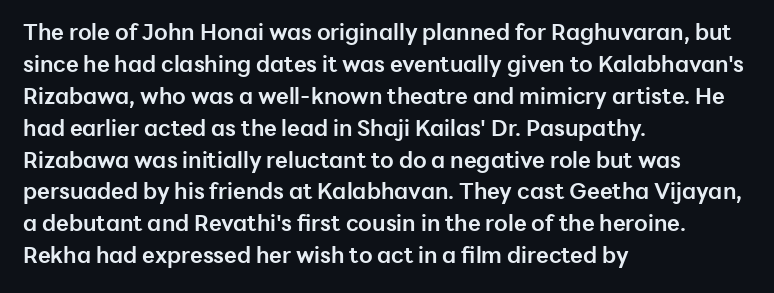
The image shows 22 px bold type, upright; set left-aligned, normal line spacing (1.45x), normal letter spacing, not underlined.
